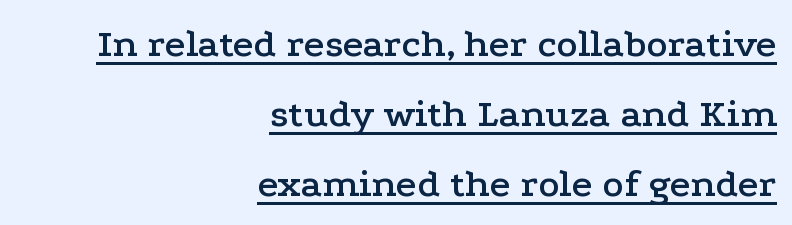
The face used here is seriffed, in the tradition of book romans. Between one letter and the next there's only the usual sliver of space. The passage shown is typed in a proportional face where columns would drift. Upright lettering throughout.
